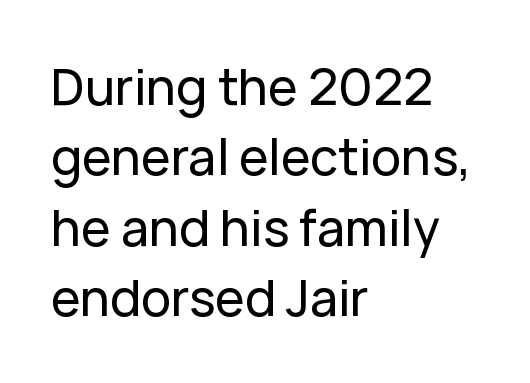
Q: Is the text italic (slanted)? A: No, it is upright.
Q: Is the typeface a serif or a sans-serif typeface? A: Sans-serif.
Q: Is the text underlined? A: No.
Q: How is the paragraph aligned? A: Left-aligned.
Q: Is the spacing between letters normal or unusually wide? A: Normal.
Q: Is the spacing between lines tight, normal or loose? A: Normal.
Q: Width (condensed, normal, or wide)? A: Normal.
Q: Stroke contrast? A: Low.
Q: x-height? A: Medium.
Q: Monospaced? A: No.
